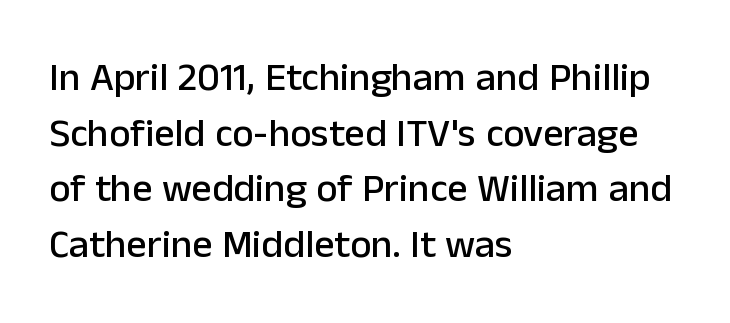
You could not count columns in this text — the font is proportionally spaced. Do the letters lean? They stand straight. Reading down the column, the eye jumps a familiar distance to each next line. Just letters on the line, the space beneath them empty.
